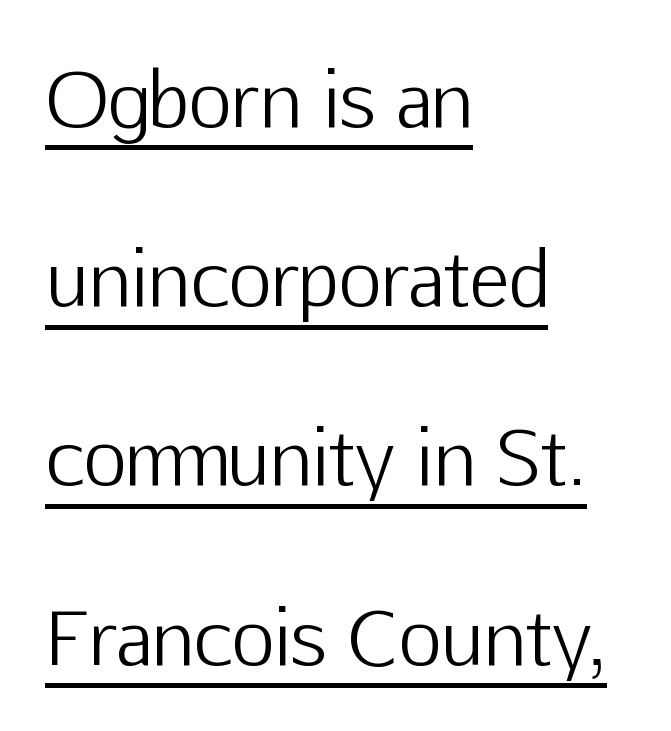
What decoration does the sample have? An underline. You can tell it's not italic because the verticals are truly vertical. Note the varied advance widths — an 'i' is clearly narrower than an 'm'. Short note: letters normally spaced. Regarding leading, the lines here are spaced well apart. Stroke mass is kept to a normal reading level or below.
